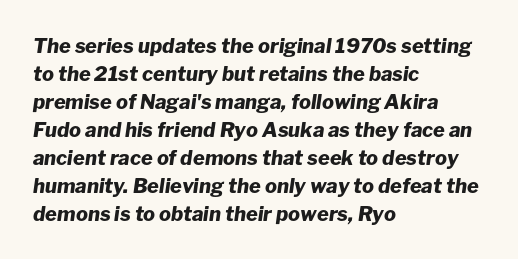
The image shows 20 px bold type, italic (leaning right); set left-aligned, normal line spacing (1.4x), normal letter spacing, not underlined.
